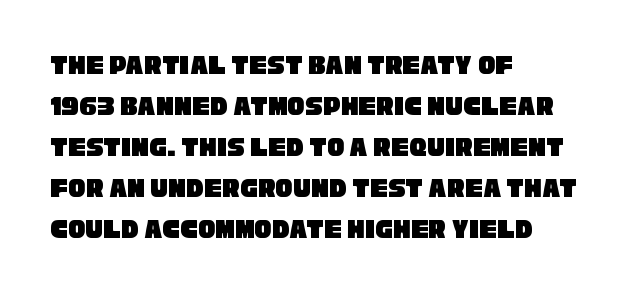
Q: Is the typeface a serif or a sans-serif typeface? A: Sans-serif.
Q: Is the text underlined? A: No.
Q: How is the paragraph aligned? A: Left-aligned.
Q: Is the spacing between letters normal or unusually wide? A: Normal.
Q: Is the spacing between lines tight, normal or loose? A: Normal.
Q: Width (condensed, normal, or wide)? A: Condensed.
Q: Stroke contrast? A: Low.
Q: x-height? A: Large.
Q: Monospaced? A: No.
